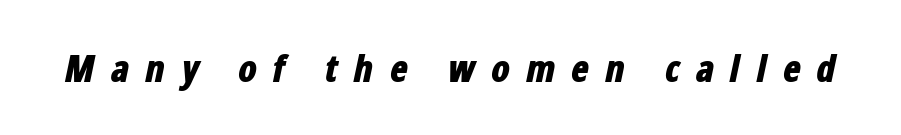
Q: Is the text bold? A: Yes.
Q: Is the text italic (slanted)? A: Yes, it leans right by about 12 degrees.
Q: Is the text underlined? A: No.
Q: Is the spacing between letters normal or unusually wide? A: Unusually wide.
Q: Width (condensed, normal, or wide)? A: Condensed.
Q: Stroke contrast? A: Low.
Q: x-height? A: Medium.
Q: Monospaced? A: No.
